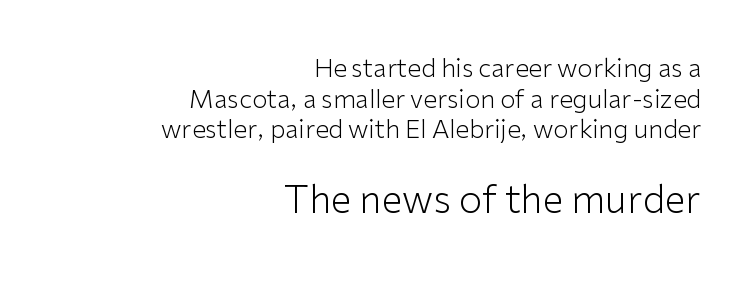
Note the varied advance widths — an 'i' is clearly narrower than an 'm'. The lettering stays uniformly vertical, giving the passage a roman look. Weight: regular or lighter. The horizontal fit of the characters is conventional and even. Rule under the text: the space is simply empty. These lines stack with their right ends in a neat column.
